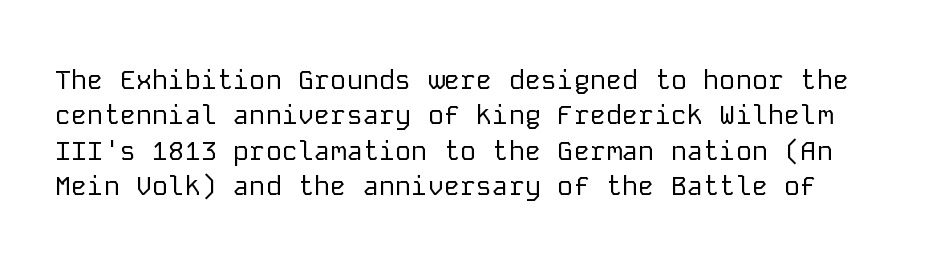
Q: Is the text bold? A: No.
Q: Is the text italic (slanted)? A: No, it is upright.
Q: Is the text underlined? A: No.
Q: Is the spacing between letters normal or unusually wide? A: Normal.
Q: Is the spacing between lines tight, normal or loose? A: Normal.
